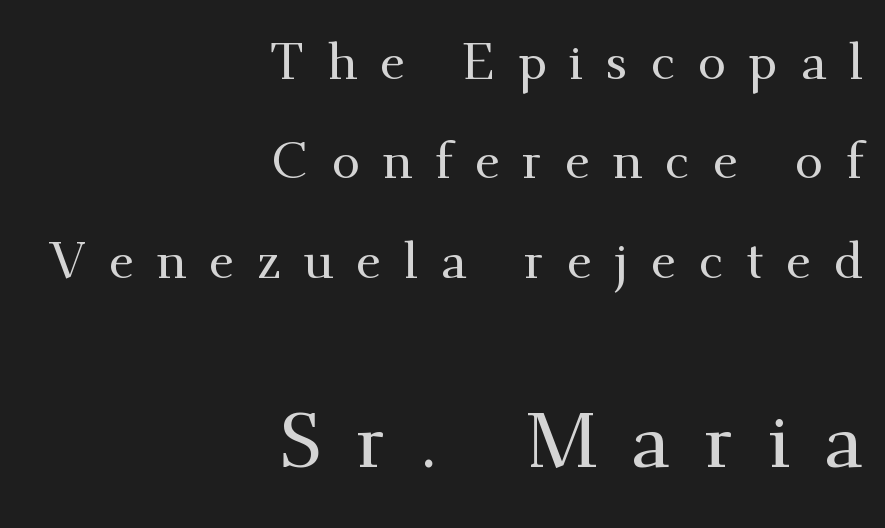
Bare-footed words on every line. In CSS terms this would be text-align: right. Rendered with straight, roman letterforms. The space between consecutive lines is lavish.
